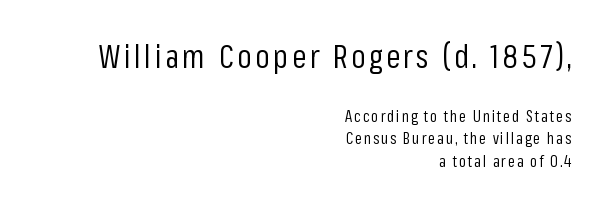
Q: Is the text bold? A: No.
Q: Is the text italic (slanted)? A: No, it is upright.
Q: Is the typeface a serif or a sans-serif typeface? A: Sans-serif.
Q: Is the text underlined? A: No.
Q: How is the paragraph aligned? A: Right-aligned.
Q: Is the spacing between lines tight, normal or loose? A: Normal.
Q: Which block of text is set in a larger size, the first (top) or the second (bottom)? A: The first (top) one.
Q: Width (condensed, normal, or wide)? A: Condensed.
Q: Stroke contrast? A: Low.
Q: x-height? A: Medium.
Q: Monospaced? A: No.
